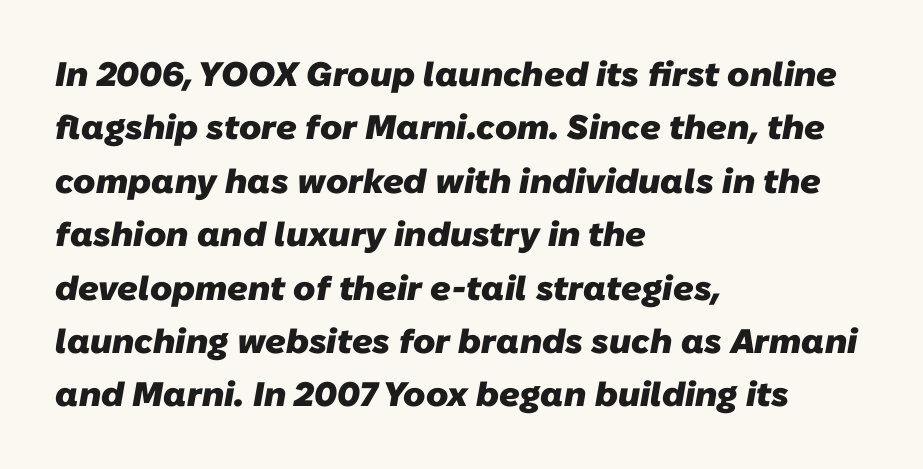
{"serif": "no", "bold": "yes", "weight": "heavy", "width": "normal", "stroke_contrast": "low", "x_height": "medium", "monospaced": "no", "underline": "no", "align": "left", "line_spacing": "normal", "line_spacing_ratio": 1.57, "letter_spacing": "normal", "letter_spacing_em": 0.0, "glyph_px": 34}
